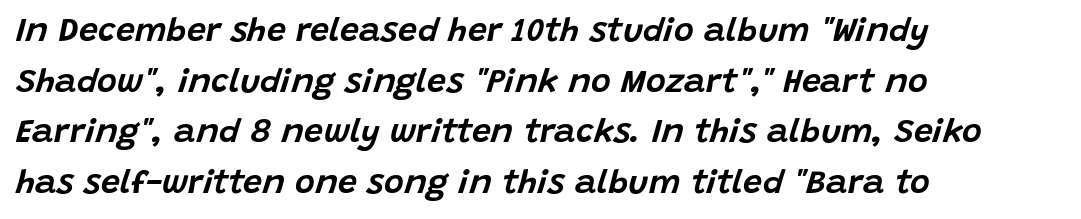
Characters are canted at an angle relative to the baseline's perpendicular. Rows of type keep a routine distance in the vertical direction. Layout note: lines flush left. Honestly, the letter spacing is just normal — you wouldn't notice it. Do the characters align in a grid? No, the font is proportional. This rendering features lettering with no underline.
